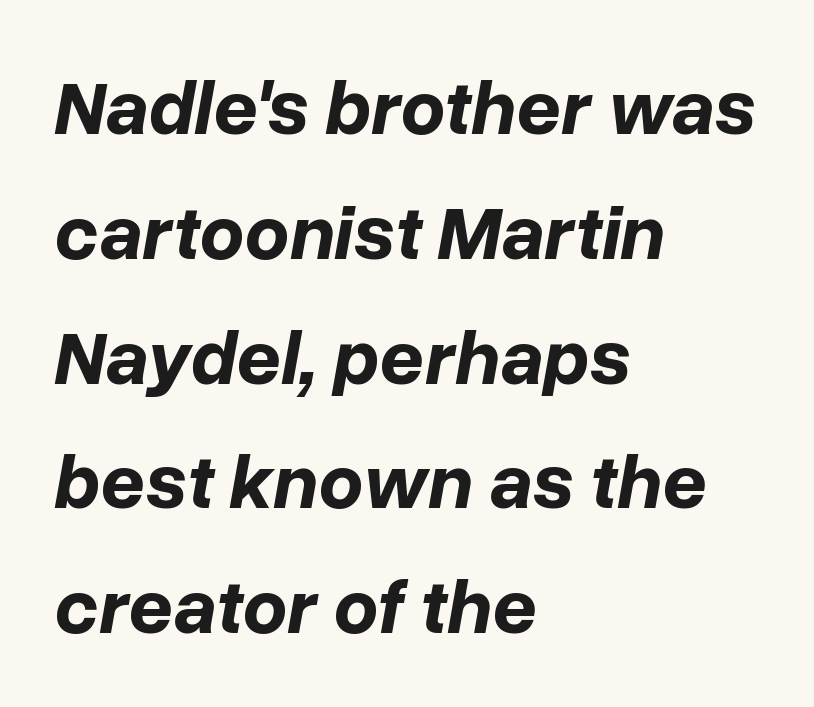
Q: Is the text bold? A: Yes.
Q: Is the text italic (slanted)? A: Yes, it leans right by about 10 degrees.
Q: Is the text underlined? A: No.
Q: How is the paragraph aligned? A: Left-aligned.
Q: Is the spacing between letters normal or unusually wide? A: Normal.
Q: Is the spacing between lines tight, normal or loose? A: Normal.
Q: Width (condensed, normal, or wide)? A: Normal.
Q: Stroke contrast? A: Low.
Q: x-height? A: Medium.
Q: Monospaced? A: No.
